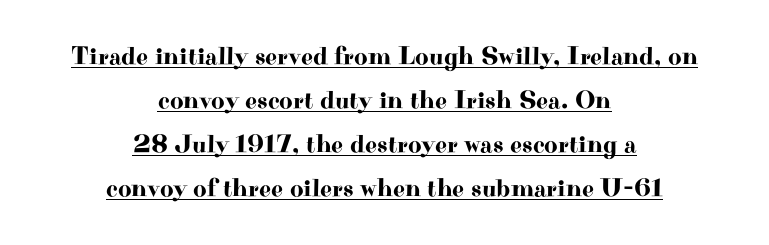
The image shows 26 px text type, upright; set centered, normal line spacing (1.69x), normal letter spacing, underlined.
